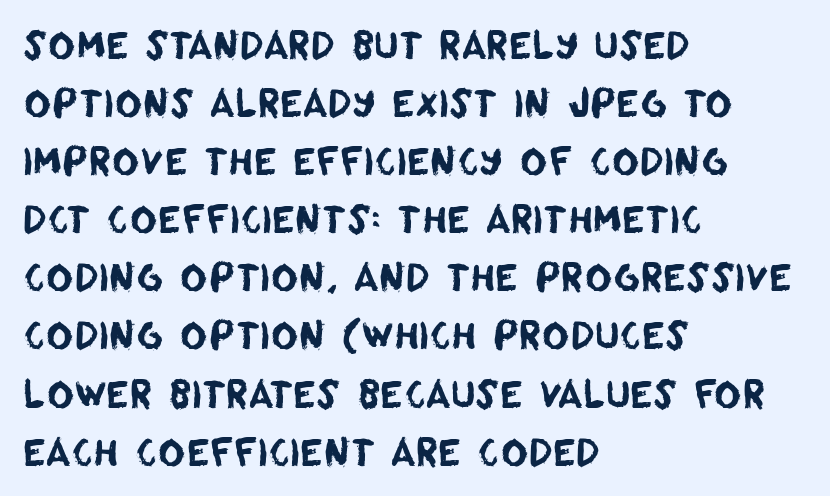
The type family on display is of the sans-serif kind. One-word summary of the alignment: left. The rows are spaced the way most documents space them. Glyph-to-glyph distance matches everyday printed text.
